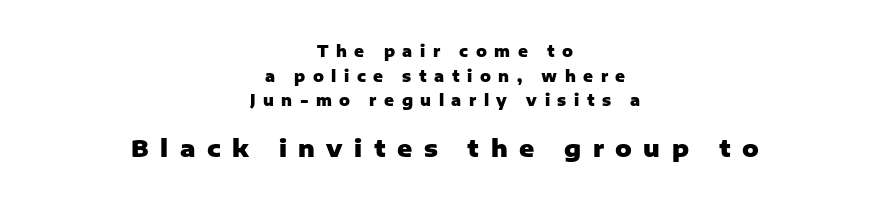
The image shows 23 px bold type, upright; set centered, normal line spacing (1.64x), unusually wide letter spacing (+0.5 em), not underlined; the second (bottom) block is 1.53x larger.
